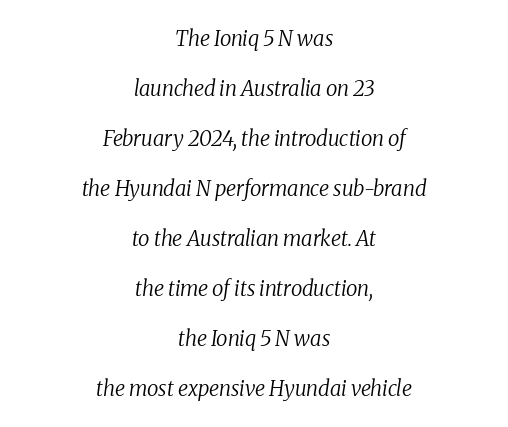
The image shows 21 px text type, italic (leaning right); set centered, loose line spacing (2.38x), normal letter spacing, not underlined.
